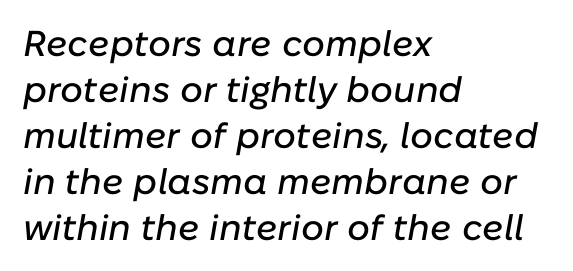
The image shows 36 px text type, italic (leaning right); set left-aligned, normal line spacing (1.28x), normal letter spacing, not underlined; low stroke contrast and a medium x-height.
